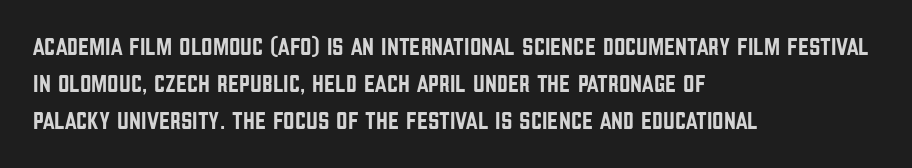
{"italic": "no", "underline": "no", "align": "left", "line_spacing": "normal", "line_spacing_ratio": 1.49, "letter_spacing": "normal", "letter_spacing_em": 0.0, "glyph_px": 25}
